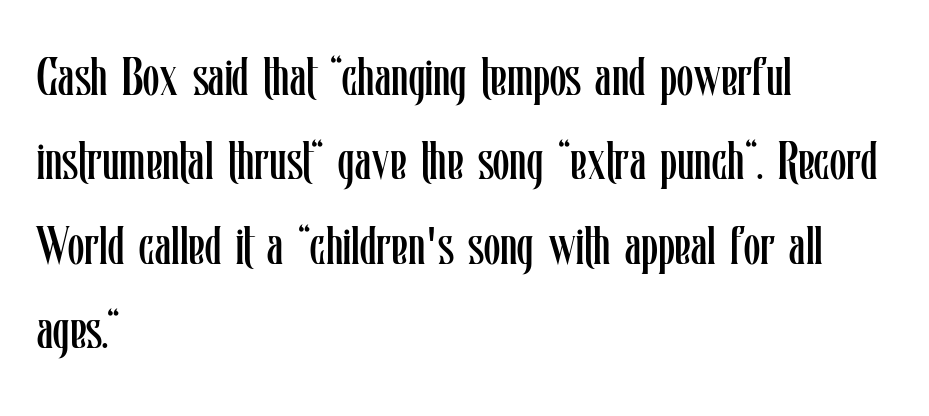
The image shows 53 px regular-weight, condensed type, upright; set left-aligned, normal line spacing (1.59x), normal letter spacing, not underlined; low stroke contrast and a medium x-height.
